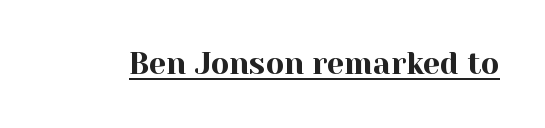
{"serif": "yes", "italic": "no", "width": "normal", "x_height": "medium", "monospaced": "no", "underline": "yes", "letter_spacing": "normal", "letter_spacing_em": 0.0, "glyph_px": 30}
